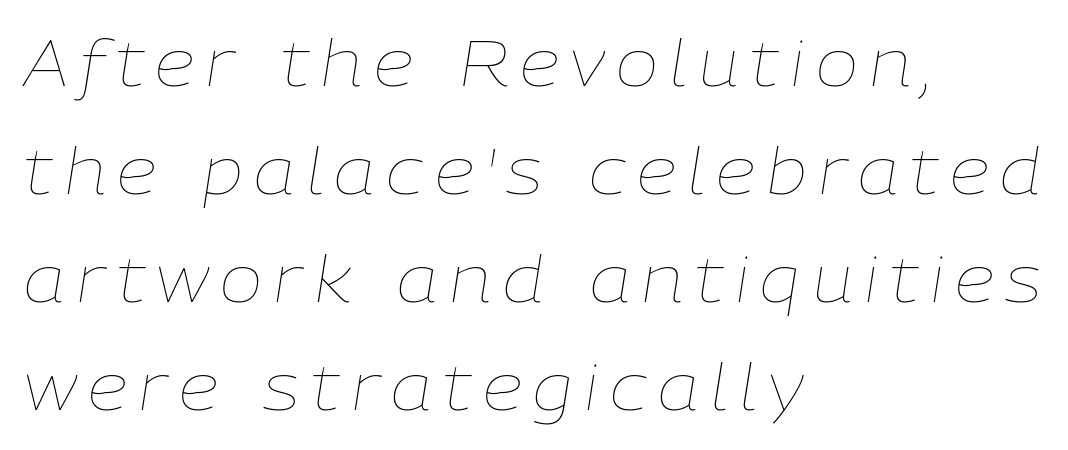
Every row of glyphs begins at an identical x-position on the left. A typesetter would call this proportional, since set widths differ per character. In terms of posture, this sample is oblique. Is this a heavy cut? Hardly; it is regular or lighter. The rendering uses a moderate line-height, typical for paragraphs. The space beneath each line is pristine and unruled.
